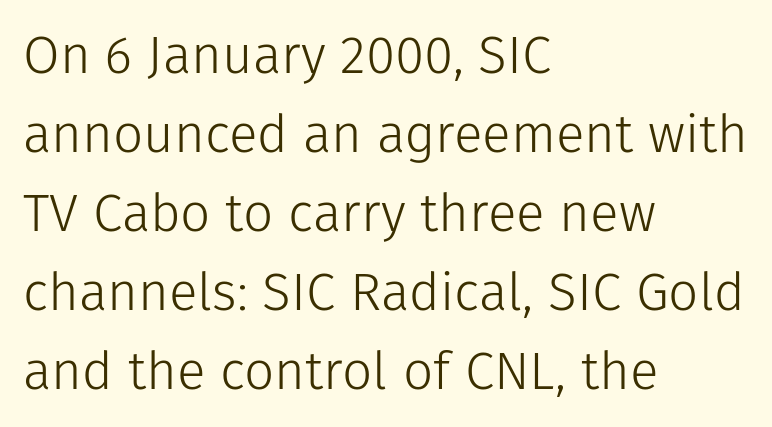
Letterform terminals end flat and unadorned throughout the passage. This sample uses an upright cut, with every glyph sitting square on the baseline. Clear beneath every line of the passage. Character widths vary here, with narrow letters taking less room than wide ones.
